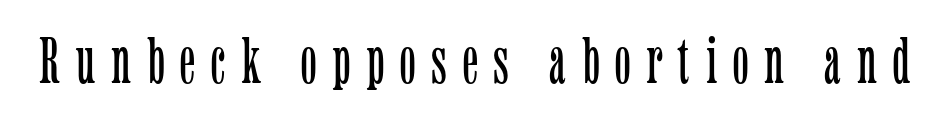
Q: Is the text bold? A: No.
Q: Is the text italic (slanted)? A: No, it is upright.
Q: Is the typeface a serif or a sans-serif typeface? A: Serif.
Q: Is the text underlined? A: No.
Q: Is the spacing between letters normal or unusually wide? A: Unusually wide.
Q: Width (condensed, normal, or wide)? A: Condensed.
Q: Stroke contrast? A: Low.
Q: x-height? A: Medium.
Q: Monospaced? A: No.
